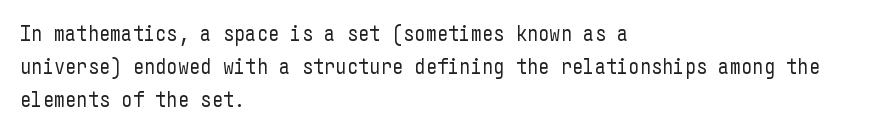
The image shows 22 px text type, upright; set left-aligned, normal line spacing (1.5x), normal letter spacing, not underlined.
